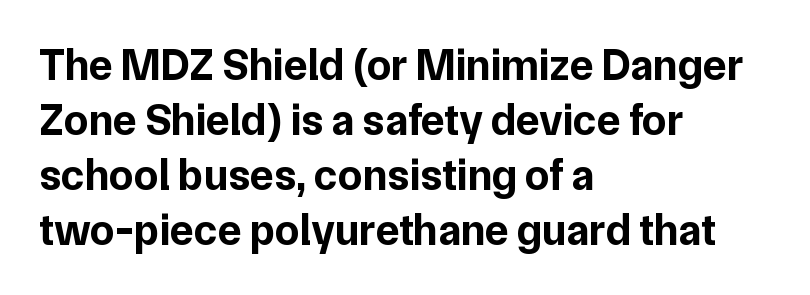
{"serif": "no", "italic": "no", "bold": "yes", "weight": "bold", "width": "normal", "stroke_contrast": "low", "x_height": "medium", "monospaced": "no", "underline": "no", "align": "left", "line_spacing": "normal", "line_spacing_ratio": 1.25, "letter_spacing": "normal", "letter_spacing_em": 0.0, "glyph_px": 44}
